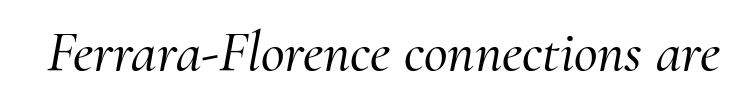
{"serif": "yes", "italic": "yes", "lean": "right", "slant_degrees": 10, "width": "normal", "stroke_contrast": "medium", "x_height": "small", "monospaced": "no", "underline": "no", "letter_spacing": "normal", "letter_spacing_em": 0.0, "glyph_px": 58}
